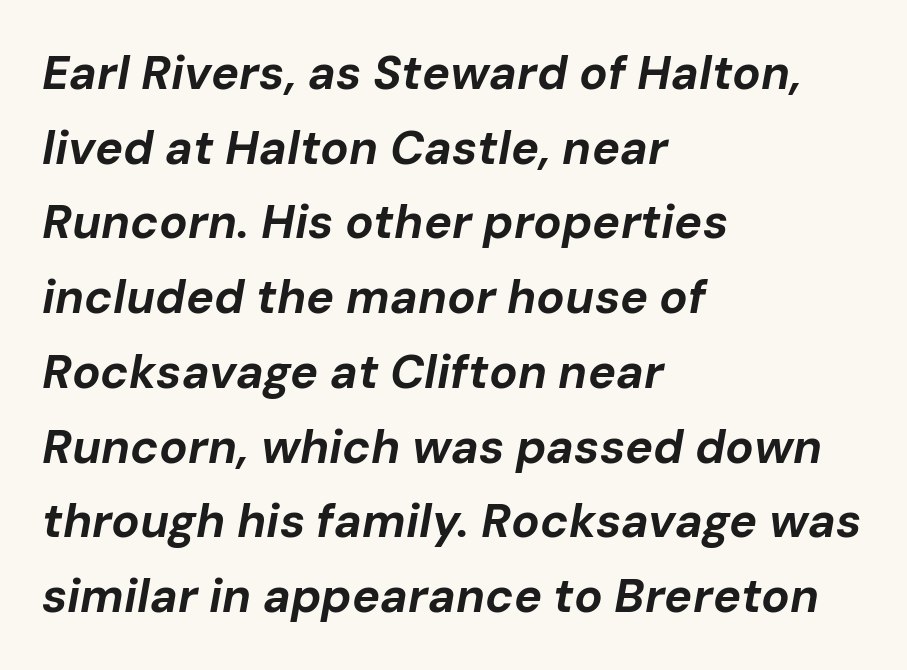
Lines of text with bare space underneath. Left-aligned paragraph, ragged on the right. The rendering applies a slant to the glyphs. There is no visible air inserted between adjacent glyphs. This block has exactly the height ordinary leading produces.
